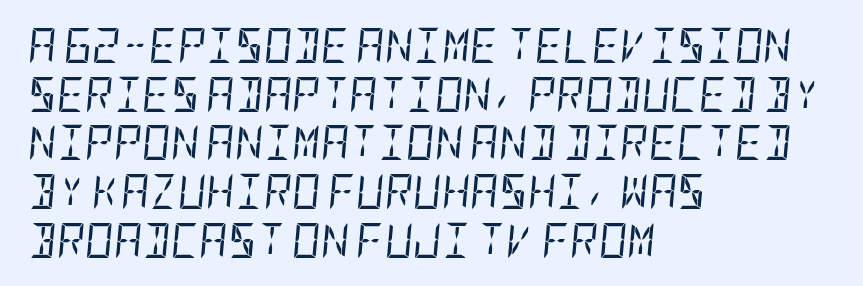
{"italic": "yes", "lean": "right", "slant_degrees": 5, "bold": "no", "weight": "regular", "width": "condensed", "stroke_contrast": "low", "x_height": "large", "underline": "no", "align": "left", "line_spacing": "normal", "line_spacing_ratio": 1.39, "letter_spacing": "normal", "letter_spacing_em": 0.0, "glyph_px": 35}
